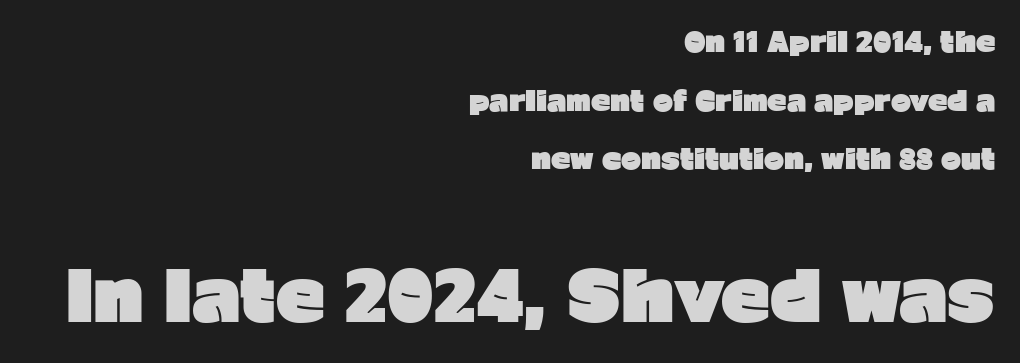
Q: Is the text bold? A: Yes.
Q: Is the text italic (slanted)? A: No, it is upright.
Q: Is the typeface a serif or a sans-serif typeface? A: Sans-serif.
Q: Is the text underlined? A: No.
Q: How is the paragraph aligned? A: Right-aligned.
Q: Is the spacing between letters normal or unusually wide? A: Normal.
Q: Is the spacing between lines tight, normal or loose? A: Loose.
Q: Which block of text is set in a larger size, the first (top) or the second (bottom)? A: The second (bottom) one.
Q: Width (condensed, normal, or wide)? A: Normal.
Q: Stroke contrast? A: Low.
Q: x-height? A: Medium.
Q: Monospaced? A: No.
